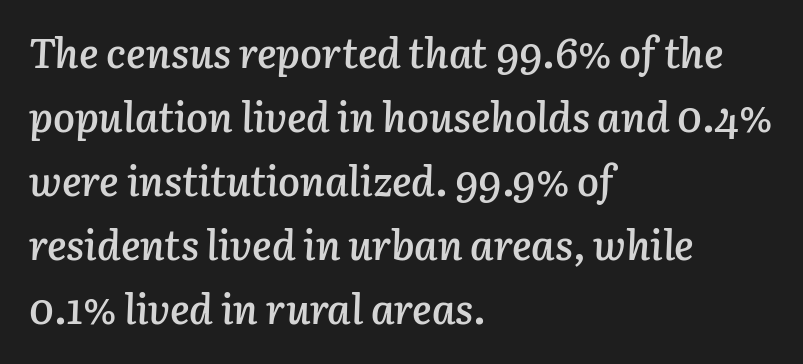
Emphasis-style slanted type is in use. Each new line begins a customary step beneath the previous one. Beneath every word, the page is bare. These lines are rendered in a variable-pitch font. All the whitespace from short lines collects on the right.
